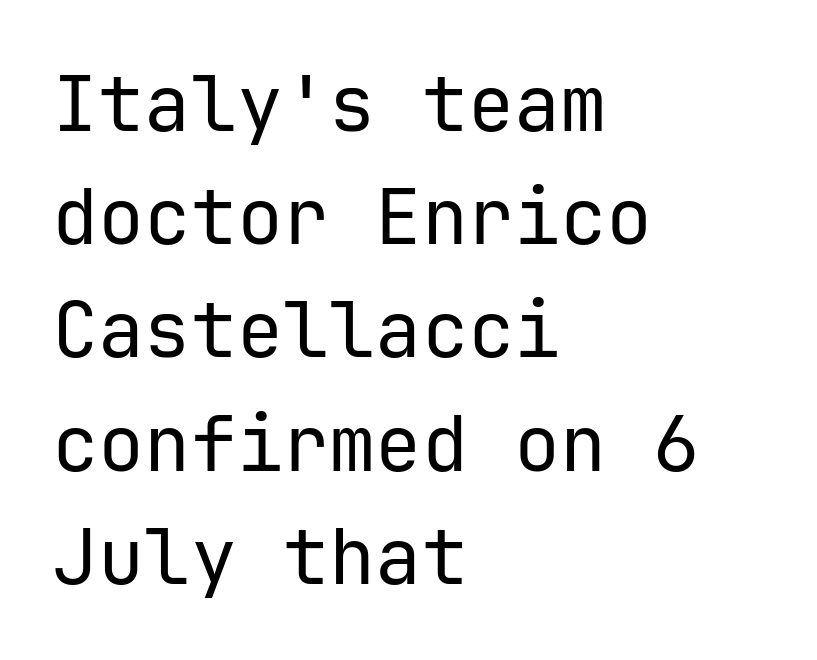
Q: Is the text bold? A: No.
Q: Is the text italic (slanted)? A: No, it is upright.
Q: Is the typeface a serif or a sans-serif typeface? A: Sans-serif.
Q: Is the text underlined? A: No.
Q: How is the paragraph aligned? A: Left-aligned.
Q: Is the spacing between letters normal or unusually wide? A: Normal.
Q: Is the spacing between lines tight, normal or loose? A: Normal.
Q: Width (condensed, normal, or wide)? A: Normal.
Q: Stroke contrast? A: Low.
Q: x-height? A: Medium.
